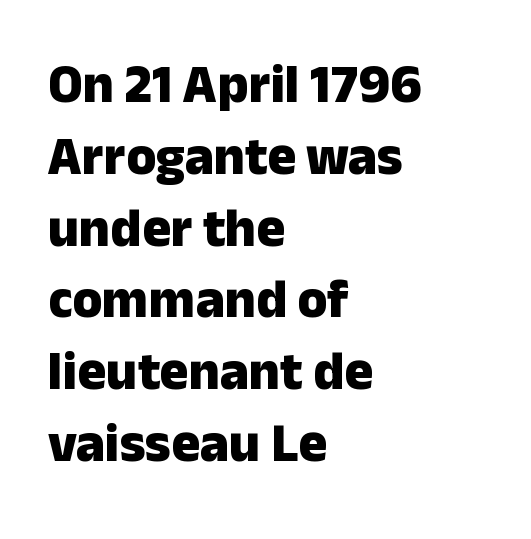
{"serif": "no", "italic": "no", "bold": "yes", "weight": "heavy", "width": "normal", "stroke_contrast": "low", "x_height": "medium", "monospaced": "no", "underline": "no", "align": "left", "line_spacing": "normal", "line_spacing_ratio": 1.33, "letter_spacing": "normal", "letter_spacing_em": 0.0, "glyph_px": 54}
